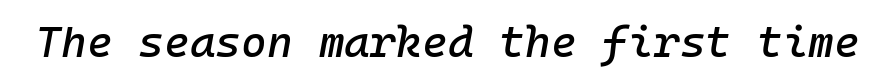
{"italic": "yes", "lean": "right", "slant_degrees": 10, "width": "normal", "stroke_contrast": "low", "x_height": "medium", "monospaced": "yes", "underline": "no", "letter_spacing": "normal", "letter_spacing_em": 0.0, "glyph_px": 44}
